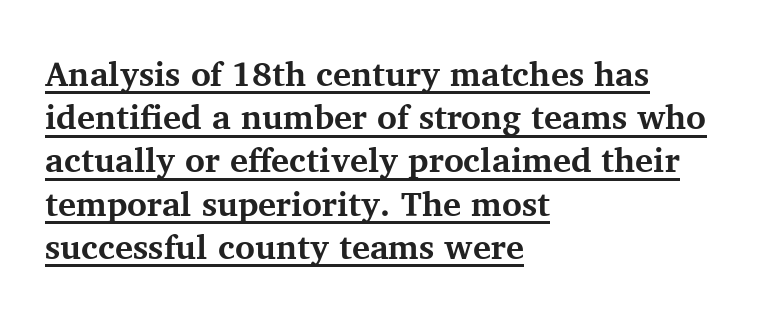
{"serif": "yes", "italic": "no", "bold": "yes", "weight": "bold", "width": "normal", "stroke_contrast": "medium", "x_height": "medium", "monospaced": "no", "underline": "yes", "align": "left", "line_spacing": "normal", "line_spacing_ratio": 1.27, "letter_spacing": "normal", "letter_spacing_em": 0.0, "glyph_px": 34}
